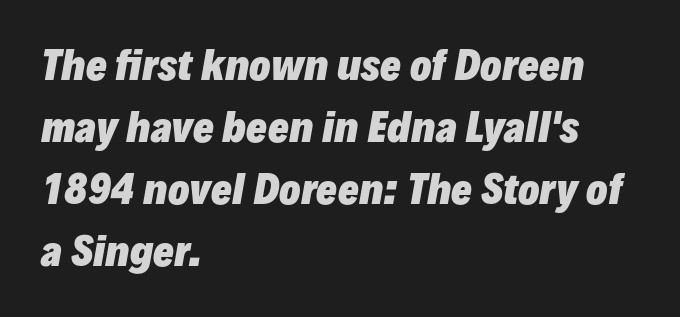
The image shows 39 px heavy type, italic (leaning right); set left-aligned, normal line spacing (1.59x), normal letter spacing, not underlined; low stroke contrast and a medium x-height.
